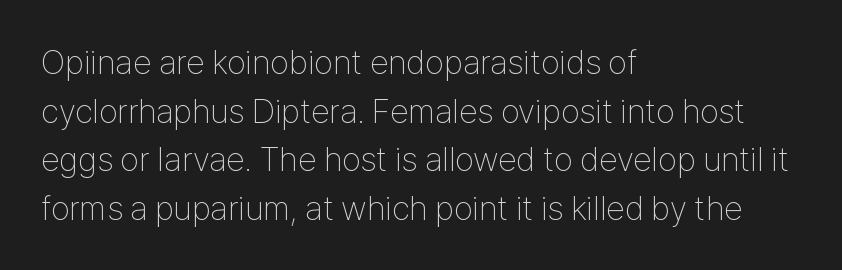
The image shows 34 px thin, condensed sans-serif type, upright; set left-aligned, normal line spacing (1.43x), normal letter spacing, not underlined; low stroke contrast and a medium x-height.
